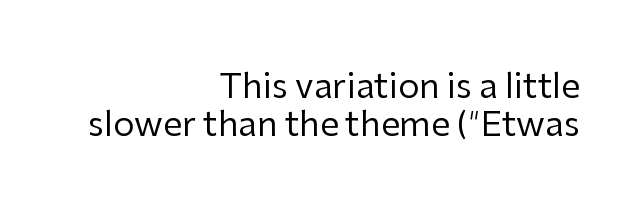
{"serif": "no", "italic": "no", "bold": "no", "weight": "regular", "width": "normal", "stroke_contrast": "low", "x_height": "medium", "monospaced": "no", "underline": "no", "align": "right", "line_spacing": "tight", "line_spacing_ratio": 1.13, "letter_spacing": "normal", "letter_spacing_em": 0.0, "glyph_px": 34}
